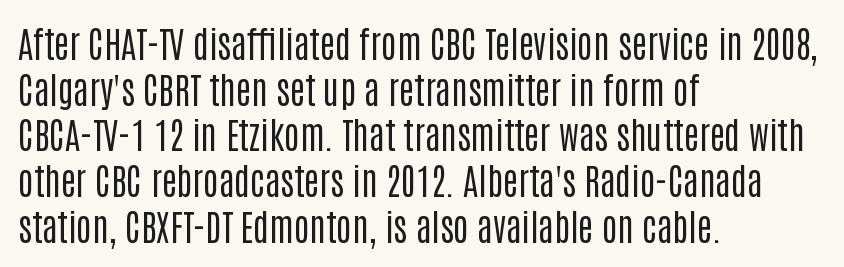
{"serif": "no", "italic": "no", "bold": "no", "weight": "regular", "width": "condensed", "stroke_contrast": "low", "x_height": "large", "monospaced": "no", "underline": "no", "align": "left", "line_spacing": "normal", "line_spacing_ratio": 1.27, "letter_spacing": "normal", "letter_spacing_em": 0.0, "glyph_px": 36}
